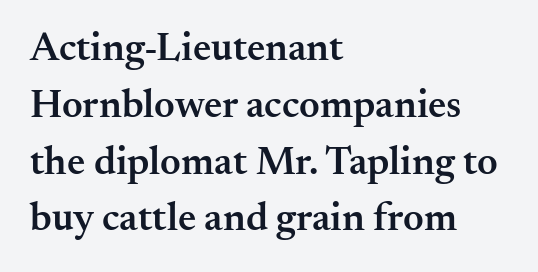
Q: Is the text bold? A: Semi-bold.
Q: Is the text italic (slanted)? A: No, it is upright.
Q: Is the typeface a serif or a sans-serif typeface? A: Serif.
Q: Is the text underlined? A: No.
Q: How is the paragraph aligned? A: Left-aligned.
Q: Is the spacing between letters normal or unusually wide? A: Normal.
Q: Is the spacing between lines tight, normal or loose? A: Normal.
Q: Width (condensed, normal, or wide)? A: Normal.
Q: Stroke contrast? A: Medium.
Q: x-height? A: Small.
Q: Monospaced? A: No.
